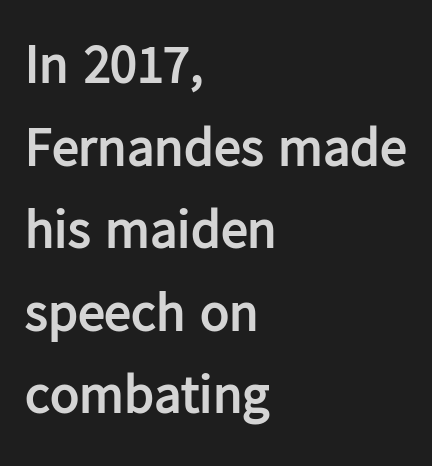
Vertical strokes here are truly vertical. The rag falls on the right side of this text block. Nothing unusual about the tracking: characters are spaced as the font intends. How would I describe the line gaps? Plain and ordinary.
